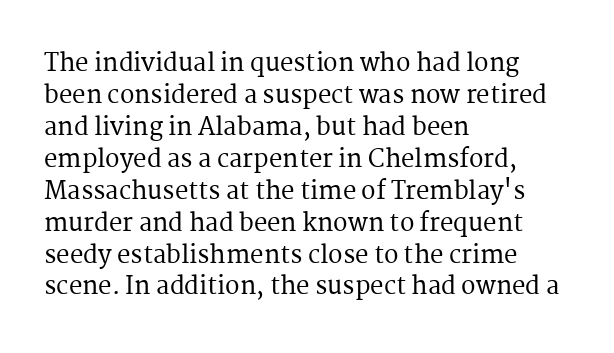
No italicization has been applied; the sample stays upright. The vertical gap from one line to the next is medium. Standard letterfit; no display-style spreading of the glyphs. The passage is arranged the way most books set body copy — flush left. Rule under the text: the space is simply empty.
